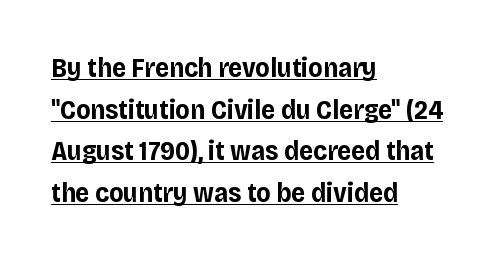
{"italic": "no", "bold": "yes", "underline": "yes", "align": "left", "line_spacing": "normal", "line_spacing_ratio": 1.54, "letter_spacing": "normal", "letter_spacing_em": 0.0, "glyph_px": 27}
